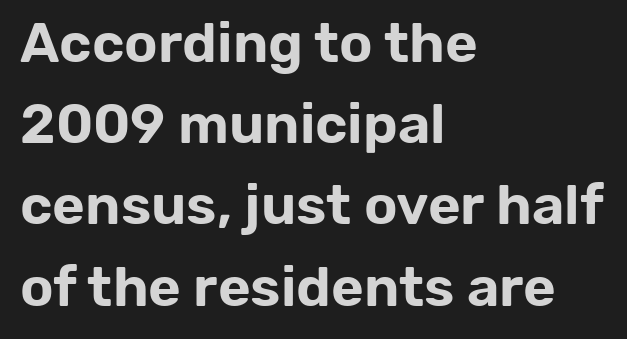
{"serif": "no", "italic": "no", "width": "normal", "stroke_contrast": "low", "x_height": "medium", "monospaced": "no", "underline": "no", "align": "left", "line_spacing": "normal", "line_spacing_ratio": 1.45, "letter_spacing": "normal", "letter_spacing_em": 0.0, "glyph_px": 56}
